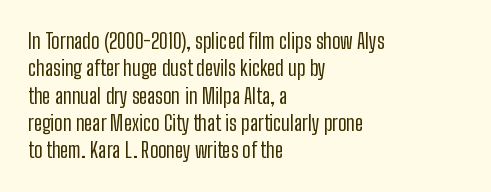
Q: Is the text bold? A: No.
Q: Is the text italic (slanted)? A: No, it is upright.
Q: Is the text underlined? A: No.
Q: How is the paragraph aligned? A: Left-aligned.
Q: Is the spacing between letters normal or unusually wide? A: Normal.
Q: Is the spacing between lines tight, normal or loose? A: Normal.
